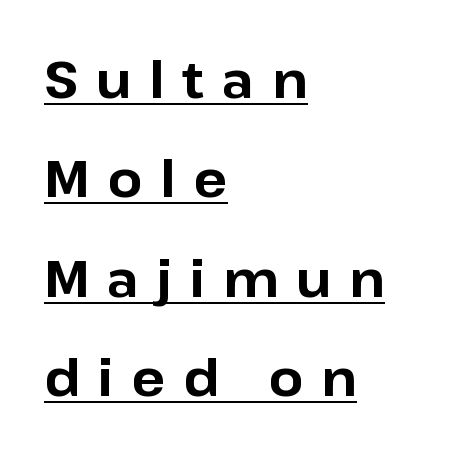
Q: Is the text bold? A: Yes.
Q: Is the text italic (slanted)? A: No, it is upright.
Q: Is the typeface a serif or a sans-serif typeface? A: Sans-serif.
Q: Is the text underlined? A: Yes.
Q: How is the paragraph aligned? A: Left-aligned.
Q: Is the spacing between letters normal or unusually wide? A: Unusually wide.
Q: Is the spacing between lines tight, normal or loose? A: Loose.
Q: Width (condensed, normal, or wide)? A: Normal.
Q: Stroke contrast? A: Low.
Q: x-height? A: Medium.
Q: Monospaced? A: No.
